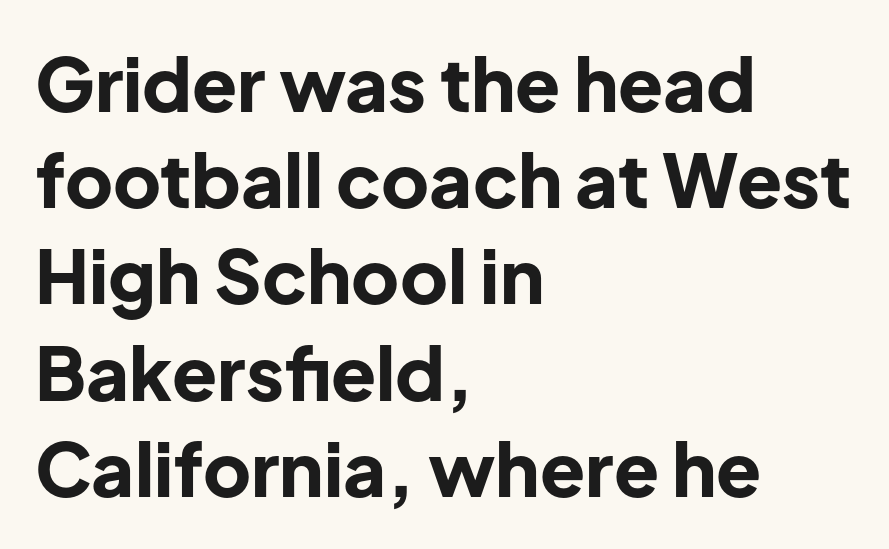
It's the straight-up-and-down kind of type. The space between consecutive lines is moderate. Does the copy run flush right? No — it runs flush left. Underlining? Definitely not there. Grotesque or geometric, the face here clearly has no serifs. Compared with typical body copy, the letter spacing here is the same.
